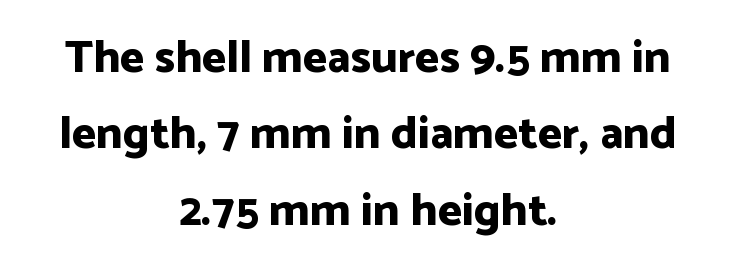
{"serif": "no", "italic": "no", "bold": "yes", "weight": "bold", "width": "normal", "stroke_contrast": "low", "x_height": "medium", "monospaced": "no", "underline": "no", "align": "center", "line_spacing": "normal", "line_spacing_ratio": 1.66, "letter_spacing": "normal", "letter_spacing_em": 0.0, "glyph_px": 46}
